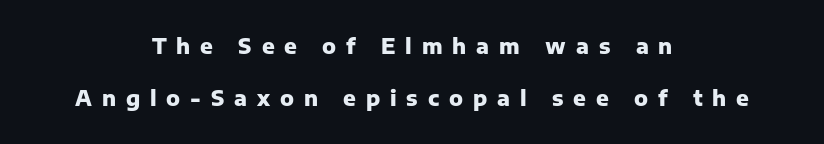
{"italic": "no", "bold": "yes", "underline": "no", "align": "center", "line_spacing": "loose", "line_spacing_ratio": 2.48, "letter_spacing": "wide", "letter_spacing_em": 0.47, "glyph_px": 21}
